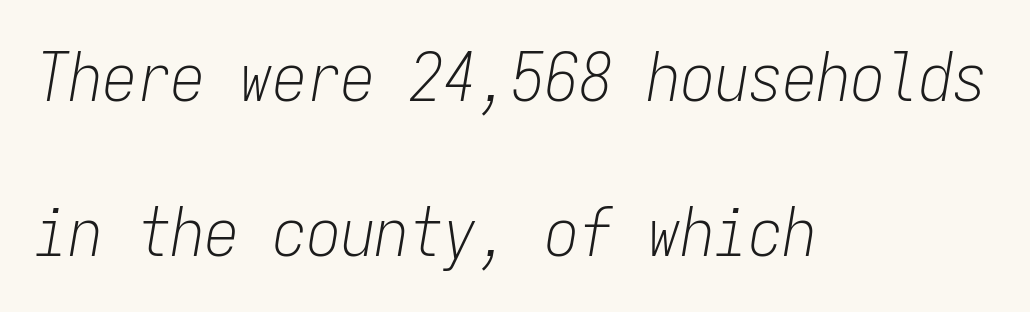
Q: Is the text bold? A: No.
Q: Is the text italic (slanted)? A: Yes, it leans right by about 9 degrees.
Q: Is the text underlined? A: No.
Q: How is the paragraph aligned? A: Left-aligned.
Q: Is the spacing between letters normal or unusually wide? A: Normal.
Q: Is the spacing between lines tight, normal or loose? A: Loose.
Q: Width (condensed, normal, or wide)? A: Condensed.
Q: Stroke contrast? A: Low.
Q: x-height? A: Medium.
Q: Monospaced? A: Yes.
